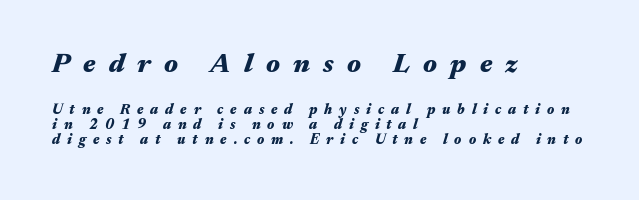
The face used here is rendered with a markedly widened letterfit. Rendered with sloped, italic letterforms. Decoration check: the copy has no underline. The rendering uses a bold face; every stroke is thick and dark.
